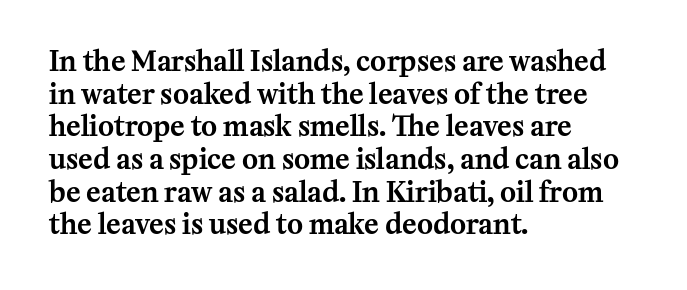
{"italic": "no", "underline": "no", "align": "left", "line_spacing_ratio": 1.21, "letter_spacing": "normal", "letter_spacing_em": 0.0, "glyph_px": 27}
